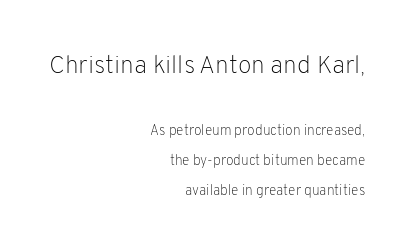
Tracking here is standard; glyphs follow each other at the usual distance. The cut favours lightness, reaching ordinary text weight at its darkest. The block sitting higher on the canvas is the one with enlarged characters. Loosely led — the rows are spread out.
